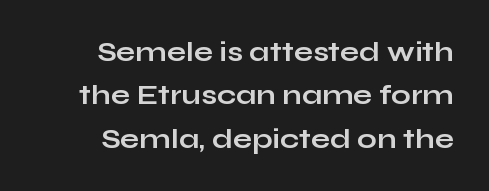
The image shows 28 px bold, wide sans-serif type, upright; set normal line spacing (1.55x), normal letter spacing, not underlined; low stroke contrast and a medium x-height.
